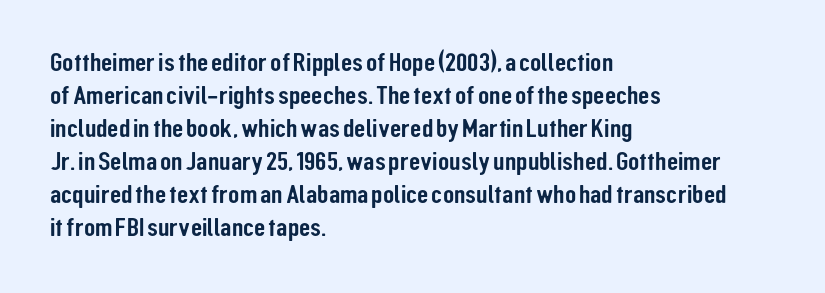
Q: Is the text italic (slanted)? A: No, it is upright.
Q: Is the text underlined? A: No.
Q: How is the paragraph aligned? A: Left-aligned.
Q: Is the spacing between letters normal or unusually wide? A: Normal.
Q: Is the spacing between lines tight, normal or loose? A: Normal.
